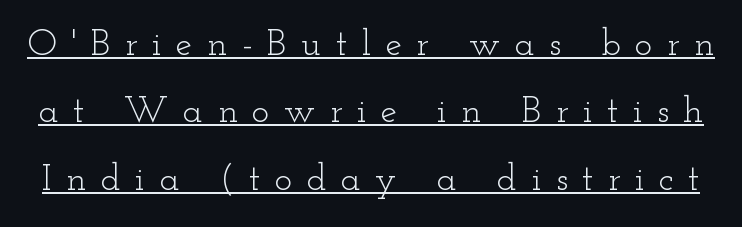
This sample uses a serif face. Characters remain perfectly vertical along every line. Compared with undecorated copy, this sample adds a rule below the words. Bold? No — there's no thickening of the strokes. A typesetter would call this heavily tracked-out type.
